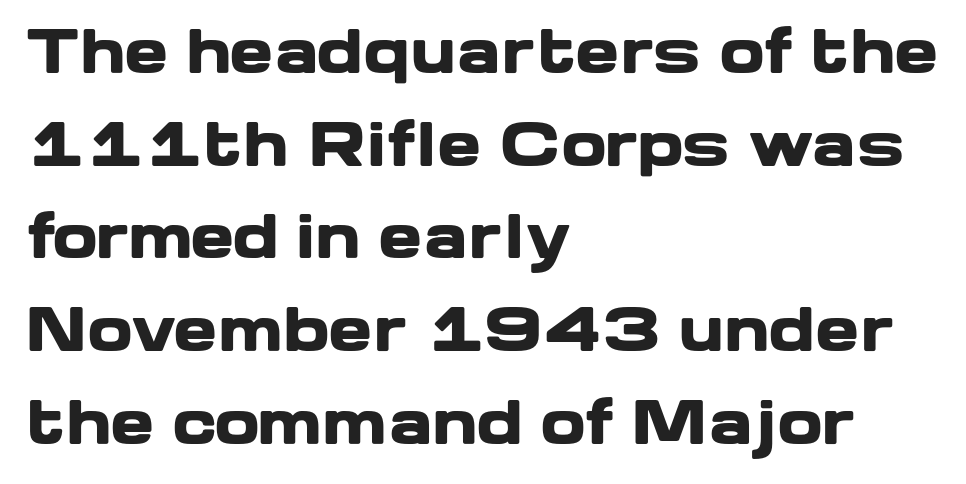
{"serif": "no", "italic": "no", "bold": "yes", "weight": "heavy", "width": "wide", "stroke_contrast": "low", "x_height": "medium", "monospaced": "no", "underline": "no", "align": "left", "line_spacing": "normal", "line_spacing_ratio": 1.57, "letter_spacing": "normal", "letter_spacing_em": 0.0, "glyph_px": 59}
